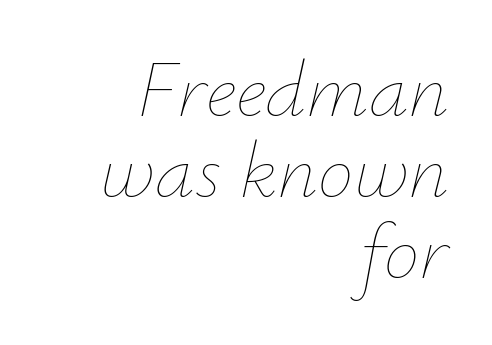
Q: Is the text bold? A: No.
Q: Is the text italic (slanted)? A: Yes, it leans right by about 12 degrees.
Q: Is the text underlined? A: No.
Q: How is the paragraph aligned? A: Right-aligned.
Q: Is the spacing between letters normal or unusually wide? A: Normal.
Q: Is the spacing between lines tight, normal or loose? A: Tight.
Q: Width (condensed, normal, or wide)? A: Normal.
Q: Stroke contrast? A: Low.
Q: x-height? A: Small.
Q: Monospaced? A: No.
